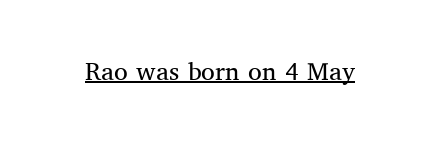
The image shows 25 px text type, upright; set normal letter spacing, underlined.
